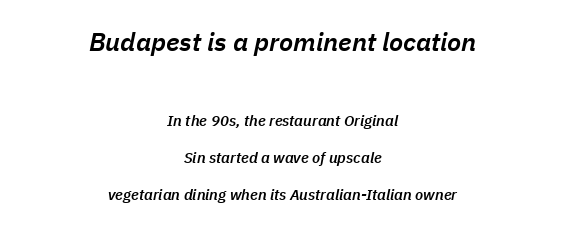
Q: Is the text bold? A: Semi-bold.
Q: Is the text italic (slanted)? A: Yes, it leans right by about 11 degrees.
Q: Is the text underlined? A: No.
Q: How is the paragraph aligned? A: Centered.
Q: Is the spacing between letters normal or unusually wide? A: Normal.
Q: Is the spacing between lines tight, normal or loose? A: Loose.
Q: Which block of text is set in a larger size, the first (top) or the second (bottom)? A: The first (top) one.
